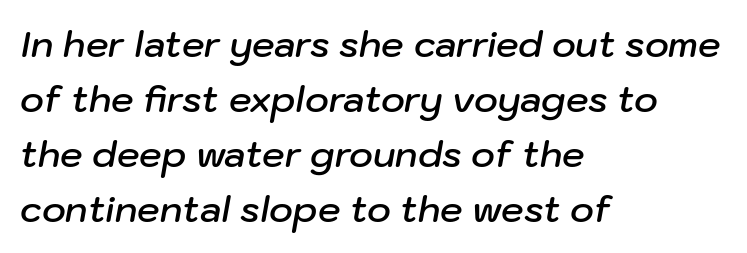
Q: Is the text bold? A: Semi-bold.
Q: Is the text italic (slanted)? A: Yes, it leans right by about 10 degrees.
Q: Is the text underlined? A: No.
Q: How is the paragraph aligned? A: Left-aligned.
Q: Is the spacing between letters normal or unusually wide? A: Normal.
Q: Is the spacing between lines tight, normal or loose? A: Normal.
Q: Width (condensed, normal, or wide)? A: Normal.
Q: Stroke contrast? A: Low.
Q: x-height? A: Medium.
Q: Monospaced? A: No.
